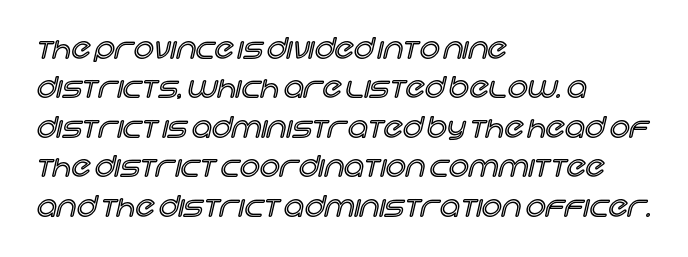
The image shows 28 px text type; set left-aligned, normal line spacing (1.41x), normal letter spacing, not underlined; a large x-height.
